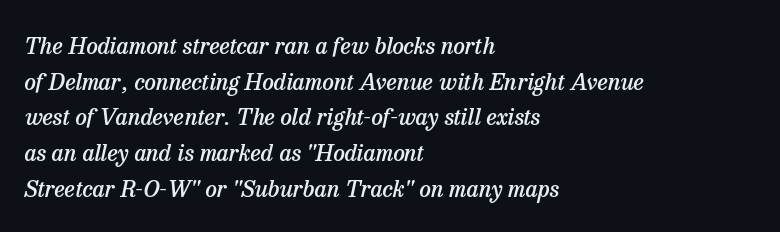
Heft: intermediate — a semibold. Visually the block forms a straight wall on the left and a jagged coastline on the right. Underline: absent. Notice how the stems are inclined rather than vertical — that's the hallmark of italics. Does extra space separate the letters? No, they use regular spacing. Interline gaps are of average width in this sample.
